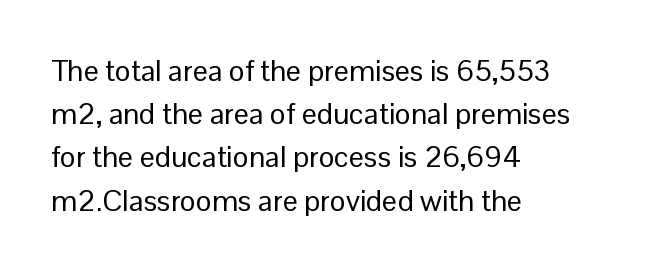
The image shows 30 px regular-weight sans-serif type, upright; set left-aligned, normal line spacing (1.44x), normal letter spacing, not underlined; low stroke contrast and a medium x-height.
